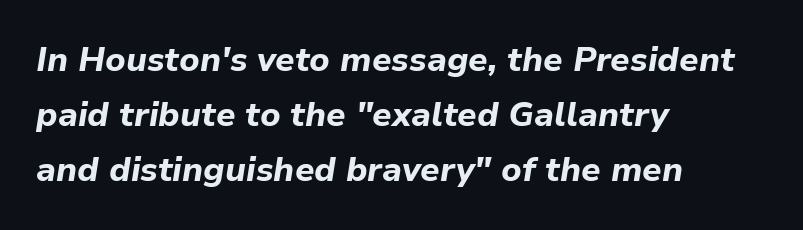
The image shows 34 px bold type, italic (leaning right); set left-aligned, normal line spacing (1.62x), normal letter spacing, not underlined; low stroke contrast and a medium x-height.
